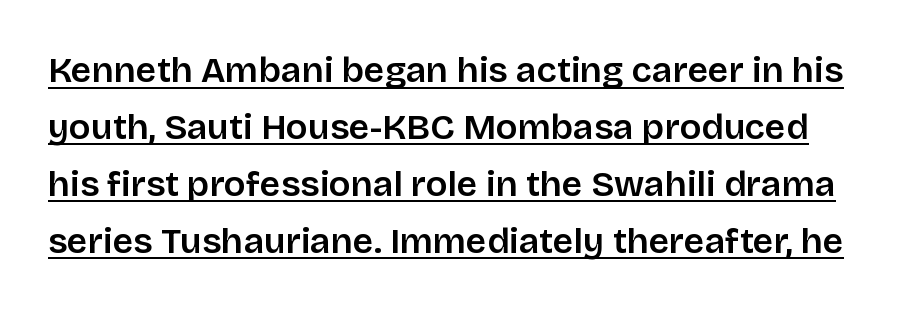
The image shows 36 px sans-serif type, upright; set normal line spacing (1.58x), normal letter spacing, underlined; low stroke contrast and a large x-height.
